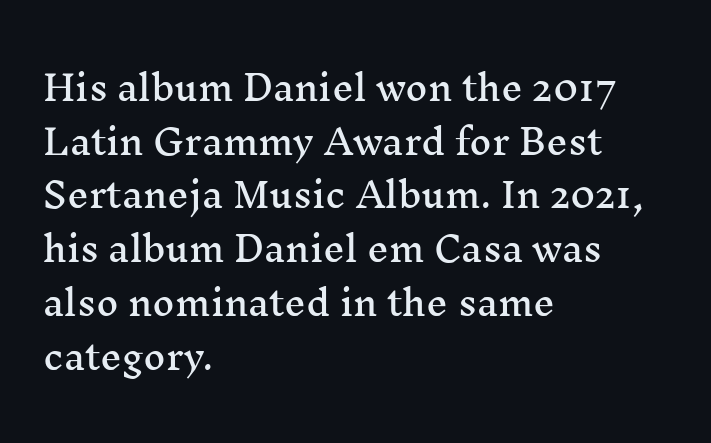
The passage shown is typeset with a serif family. Bare-footed words on every line. Is this a fixed-width face? No — the glyphs have proportional, varying widths. Horizontally, the lines are justified to the leading edge only.
